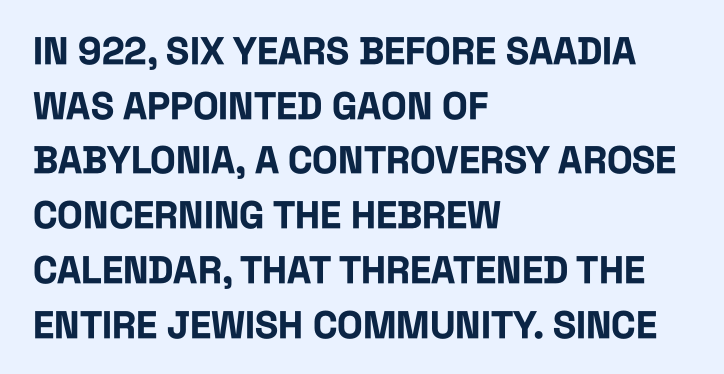
{"serif": "no", "italic": "no", "bold": "yes", "weight": "bold", "width": "condensed", "stroke_contrast": "low", "x_height": "large", "monospaced": "no", "underline": "no", "align": "left", "line_spacing": "normal", "line_spacing_ratio": 1.44, "letter_spacing": "normal", "letter_spacing_em": 0.0, "glyph_px": 38}
